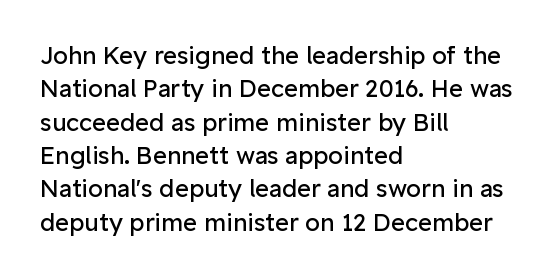
The letterforms sit at book weight or below. Posture: straight, roman, zero tilt. Tracking value appears to be zero — textbook default spacing. The passage shown stacks its lines at a standard gap. Is the block centered? No — it sits flush against the left margin. The foot of each line stays bare and open.
